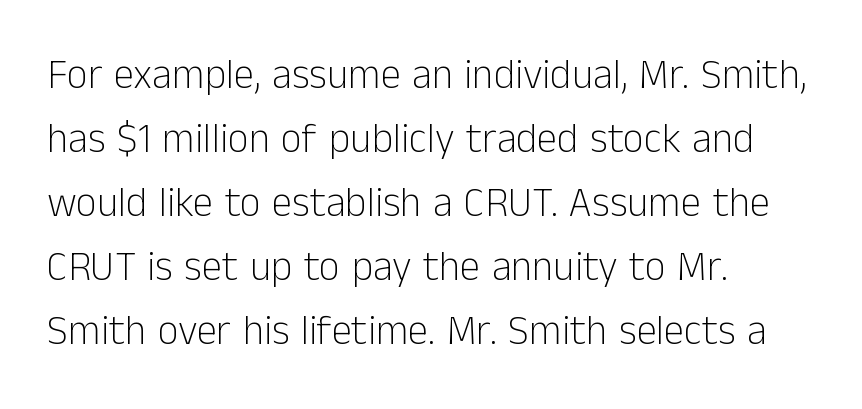
The cut favours lightness, reaching ordinary text weight at its darkest. The rendering keeps characters at their native spacing. The rag falls on the right side of this text block. The specimen omits any rule beneath the text block's lines. The rendering shows plain stroke endings on the letterforms — a sans-serif design.
